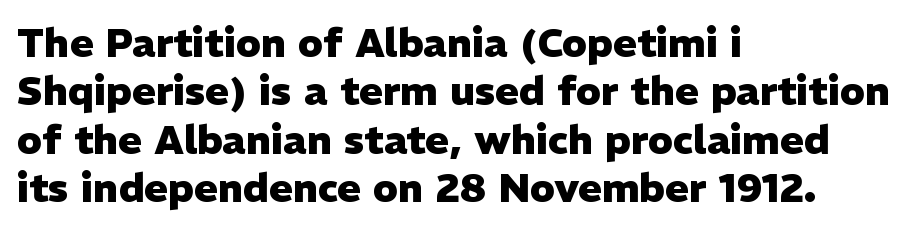
Q: Is the text bold? A: Yes.
Q: Is the text italic (slanted)? A: No, it is upright.
Q: Is the typeface a serif or a sans-serif typeface? A: Sans-serif.
Q: Is the text underlined? A: No.
Q: How is the paragraph aligned? A: Left-aligned.
Q: Is the spacing between letters normal or unusually wide? A: Normal.
Q: Width (condensed, normal, or wide)? A: Normal.
Q: Stroke contrast? A: Low.
Q: x-height? A: Medium.
Q: Monospaced? A: No.
